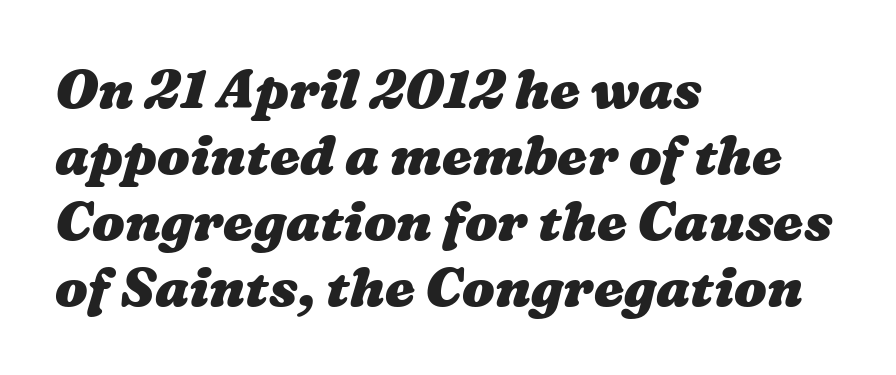
Q: Is the text bold? A: Yes.
Q: Is the text underlined? A: No.
Q: How is the paragraph aligned? A: Left-aligned.
Q: Is the spacing between letters normal or unusually wide? A: Normal.
Q: Width (condensed, normal, or wide)? A: Wide.
Q: Stroke contrast? A: Medium.
Q: x-height? A: Medium.
Q: Monospaced? A: No.
